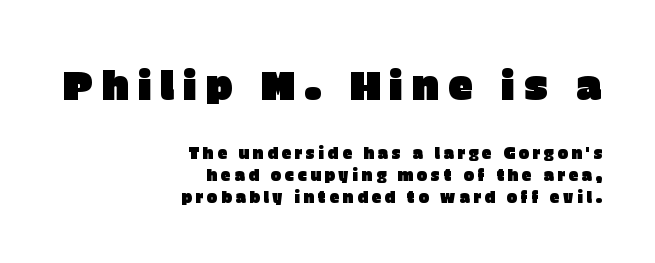
The image shows 40 px sans-serif type, upright; set right-aligned, normal line spacing (1.38x), unusually wide letter spacing (+0.21 em), not underlined; the first (top) block is 2.5x larger; low stroke contrast and a large x-height.
